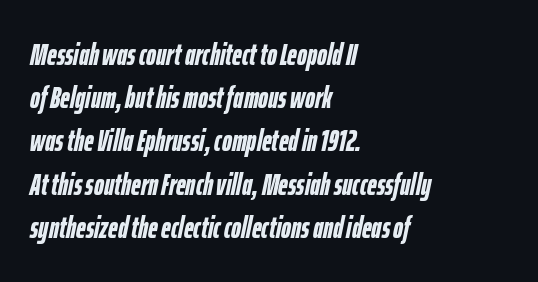
Q: Is the text bold? A: Yes.
Q: Is the text italic (slanted)? A: Yes, it leans right by about 12 degrees.
Q: Is the text underlined? A: No.
Q: How is the paragraph aligned? A: Left-aligned.
Q: Is the spacing between letters normal or unusually wide? A: Normal.
Q: Is the spacing between lines tight, normal or loose? A: Normal.
Q: Width (condensed, normal, or wide)? A: Condensed.
Q: Stroke contrast? A: Low.
Q: x-height? A: Medium.
Q: Monospaced? A: No.
